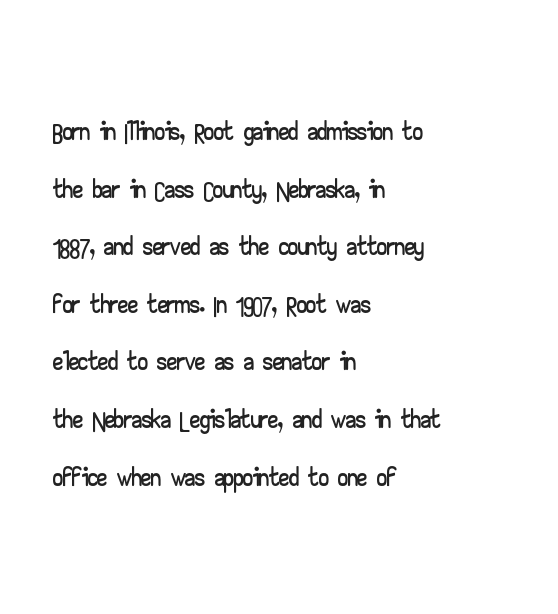
In terms of posture, this sample is upright. Nobody touched the tracking dial on this one. The rendering uses natural spacing where letterforms have individual widths. Baseline-to-baseline distance is the conventional proportion of letter height. To sum up the face: it is a sans, with no serifs.
